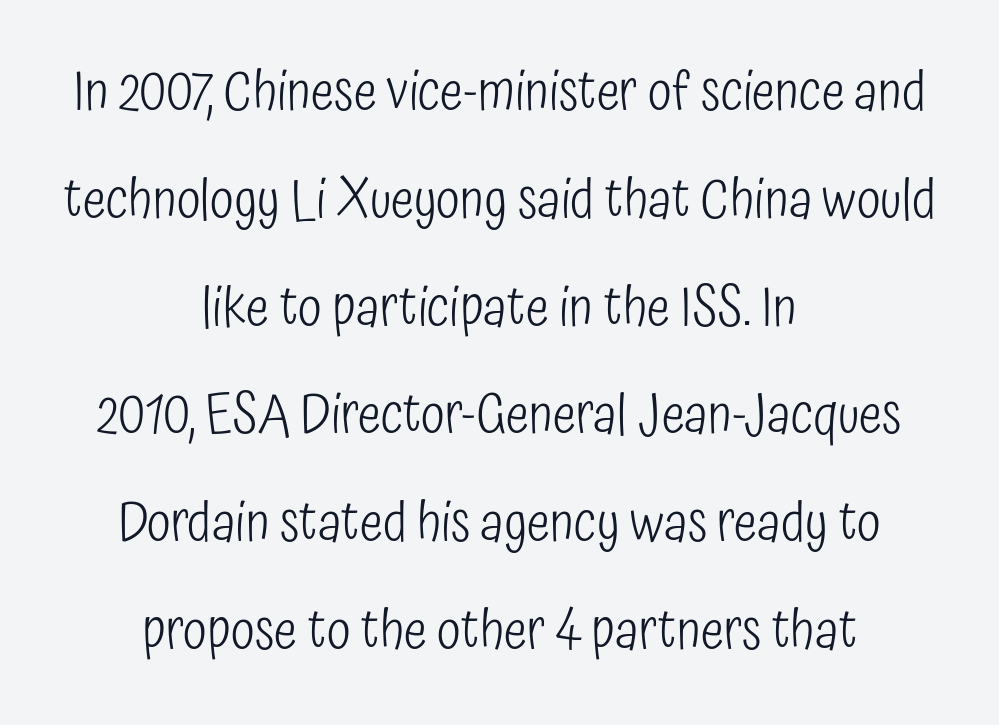
Q: Is the text bold? A: No.
Q: Is the text italic (slanted)? A: No, it is upright.
Q: Is the typeface a serif or a sans-serif typeface? A: Sans-serif.
Q: Is the text underlined? A: No.
Q: How is the paragraph aligned? A: Centered.
Q: Is the spacing between letters normal or unusually wide? A: Normal.
Q: Is the spacing between lines tight, normal or loose? A: Loose.
Q: Width (condensed, normal, or wide)? A: Condensed.
Q: Stroke contrast? A: Low.
Q: x-height? A: Medium.
Q: Monospaced? A: No.
